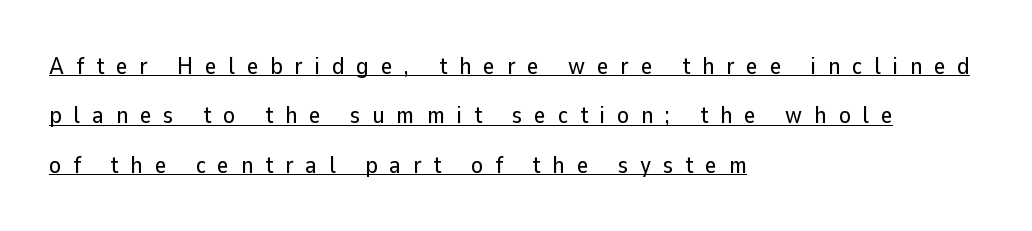
{"italic": "no", "underline": "yes", "align": "left", "line_spacing": "loose", "line_spacing_ratio": 2.06, "letter_spacing": "wide", "letter_spacing_em": 0.5, "glyph_px": 24}
